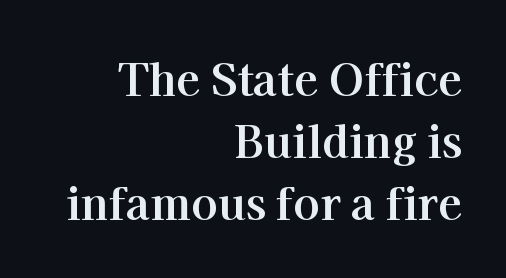
Q: Is the text bold? A: Yes.
Q: Is the text italic (slanted)? A: No, it is upright.
Q: Is the typeface a serif or a sans-serif typeface? A: Serif.
Q: Is the text underlined? A: No.
Q: How is the paragraph aligned? A: Right-aligned.
Q: Is the spacing between letters normal or unusually wide? A: Normal.
Q: Is the spacing between lines tight, normal or loose? A: Normal.
Q: Width (condensed, normal, or wide)? A: Normal.
Q: Stroke contrast? A: High.
Q: x-height? A: Medium.
Q: Monospaced? A: No.
